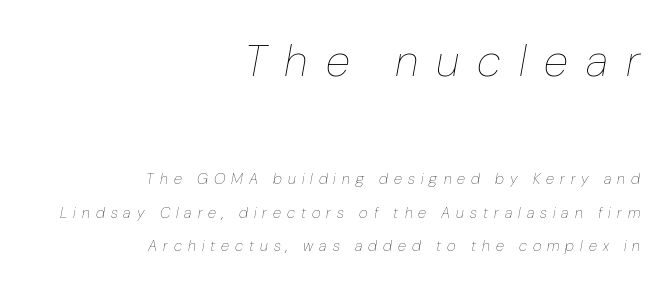
Q: Is the text bold? A: No.
Q: Is the text italic (slanted)? A: Yes, it leans right by about 10 degrees.
Q: Is the text underlined? A: No.
Q: How is the paragraph aligned? A: Right-aligned.
Q: Is the spacing between letters normal or unusually wide? A: Unusually wide.
Q: Is the spacing between lines tight, normal or loose? A: Loose.
Q: Which block of text is set in a larger size, the first (top) or the second (bottom)? A: The first (top) one.
Q: Width (condensed, normal, or wide)? A: Normal.
Q: Stroke contrast? A: Low.
Q: x-height? A: Medium.
Q: Monospaced? A: No.
